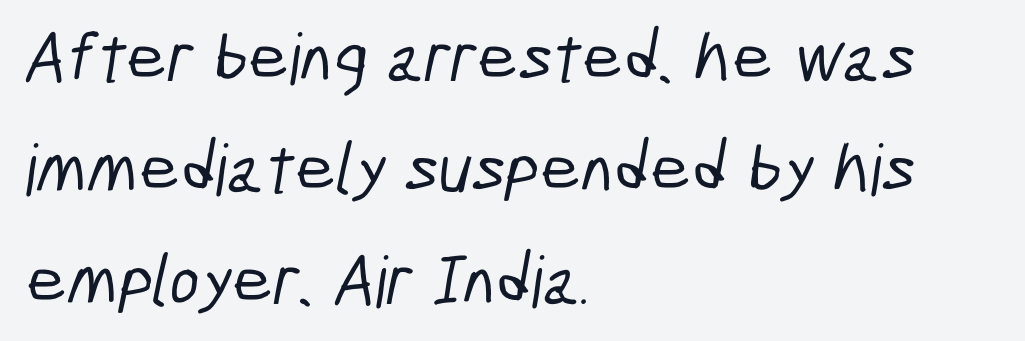
{"serif": "no", "width": "condensed", "stroke_contrast": "low", "x_height": "medium", "monospaced": "no", "underline": "no", "align": "left", "line_spacing": "normal", "line_spacing_ratio": 1.57, "letter_spacing": "normal", "letter_spacing_em": 0.0, "glyph_px": 71}
